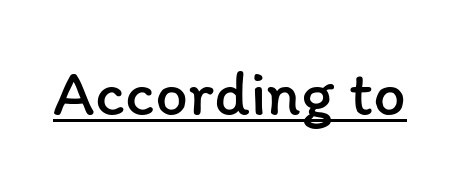
{"italic": "no", "bold": "no", "weight": "regular", "width": "normal", "stroke_contrast": "low", "x_height": "medium", "monospaced": "no", "underline": "yes", "letter_spacing": "normal", "letter_spacing_em": 0.0, "glyph_px": 65}
